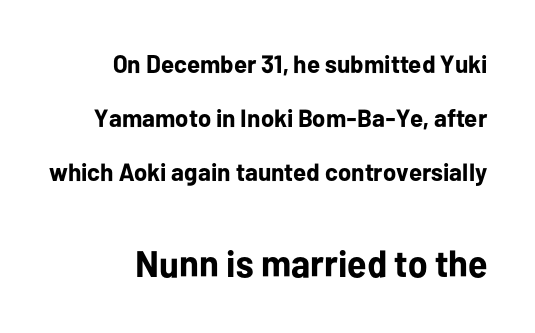
Q: Is the text bold? A: Yes.
Q: Is the text italic (slanted)? A: No, it is upright.
Q: Is the typeface a serif or a sans-serif typeface? A: Sans-serif.
Q: Is the text underlined? A: No.
Q: Is the spacing between letters normal or unusually wide? A: Normal.
Q: Is the spacing between lines tight, normal or loose? A: Loose.
Q: Which block of text is set in a larger size, the first (top) or the second (bottom)? A: The second (bottom) one.
Q: Width (condensed, normal, or wide)? A: Normal.
Q: Stroke contrast? A: Low.
Q: x-height? A: Medium.
Q: Monospaced? A: No.
